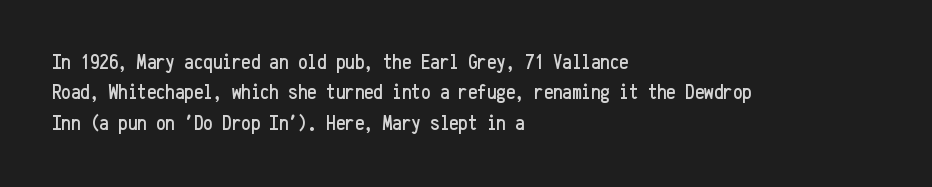
Q: Is the text italic (slanted)? A: No, it is upright.
Q: Is the text underlined? A: No.
Q: How is the paragraph aligned? A: Left-aligned.
Q: Is the spacing between letters normal or unusually wide? A: Normal.
Q: Is the spacing between lines tight, normal or loose? A: Normal.
